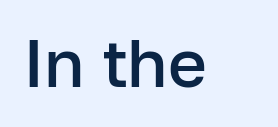
{"serif": "no", "italic": "no", "bold": "semi", "weight": "semibold", "width": "normal", "stroke_contrast": "low", "x_height": "medium", "monospaced": "no", "underline": "no", "letter_spacing": "normal", "letter_spacing_em": 0.0, "glyph_px": 67}
